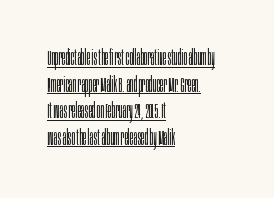
Q: Is the text bold? A: No.
Q: Is the text italic (slanted)? A: No, it is upright.
Q: Is the text underlined? A: Yes.
Q: How is the paragraph aligned? A: Left-aligned.
Q: Is the spacing between letters normal or unusually wide? A: Normal.
